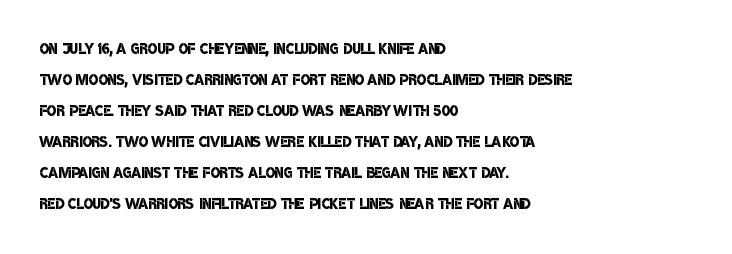
Q: Is the text bold? A: Semi-bold.
Q: Is the text underlined? A: No.
Q: How is the paragraph aligned? A: Left-aligned.
Q: Is the spacing between letters normal or unusually wide? A: Normal.
Q: Is the spacing between lines tight, normal or loose? A: Normal.
